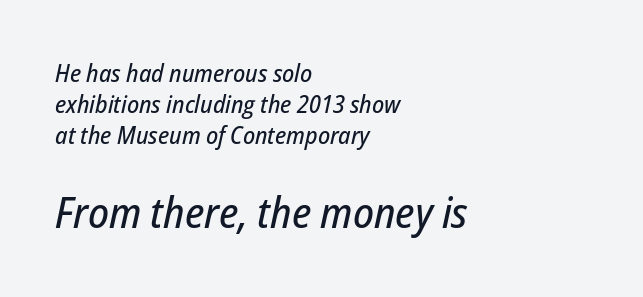
The words here are not underlined. These lines are rendered in a variable-pitch font. Does the lettering tilt? It does — this is italic. These lines stack with their left ends in a neat column. A student would notice the bottom passage is typeset larger than what precedes it.
